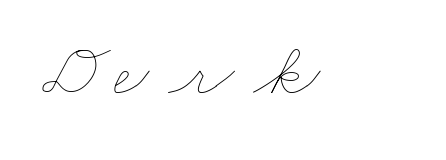
Q: Is the text bold? A: No.
Q: Is the text underlined? A: No.
Q: Is the spacing between letters normal or unusually wide? A: Unusually wide.
Q: Width (condensed, normal, or wide)? A: Wide.
Q: Stroke contrast? A: Low.
Q: x-height? A: Small.
Q: Monospaced? A: No.
